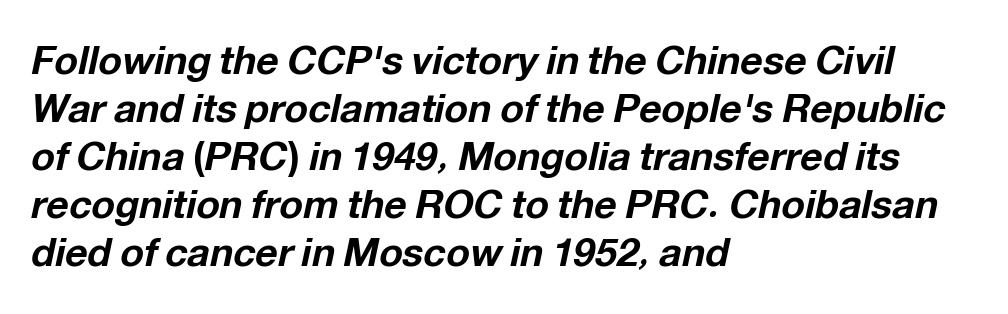
The image shows 39 px bold type, italic (leaning right); set left-aligned, line spacing 1.23x, normal letter spacing, not underlined; low stroke contrast and a medium x-height.
